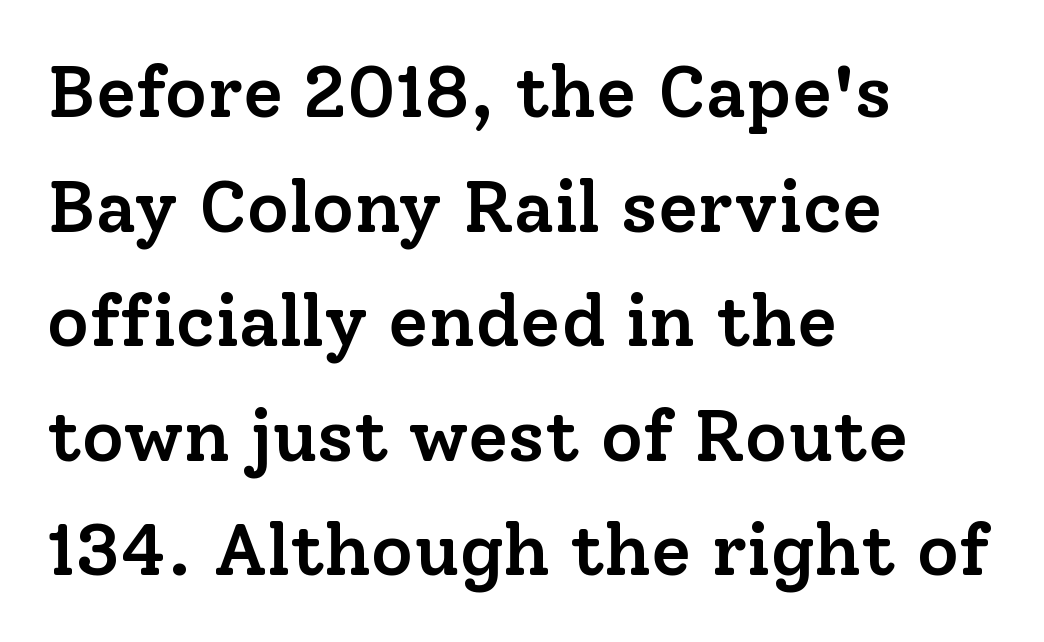
No extra tracking has been applied to these lines. Examine the stroke ends and you'll spot serifs. Stems and bowls a touch heavier than normal — semibold. Here the designer chose a conventional face with non-uniform glyph widths.
